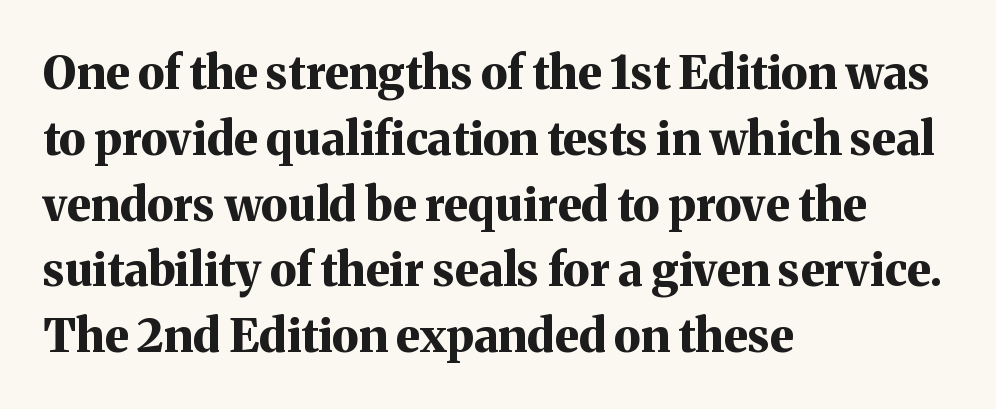
{"serif": "yes", "italic": "no", "bold": "yes", "weight": "bold", "width": "normal", "stroke_contrast": "medium", "x_height": "medium", "monospaced": "no", "underline": "no", "align": "left", "line_spacing": "normal", "line_spacing_ratio": 1.43, "letter_spacing": "normal", "letter_spacing_em": 0.0, "glyph_px": 46}
